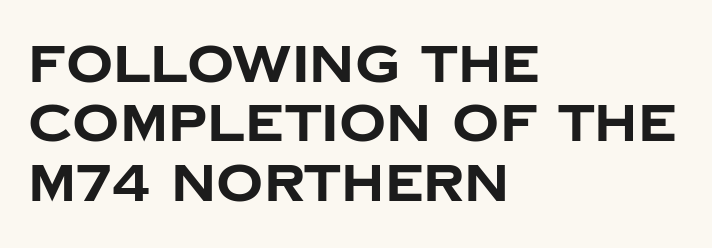
The image shows 52 px bold sans-serif type, upright; set left-aligned, tight line spacing (1.14x), normal letter spacing, not underlined; low stroke contrast and a large x-height.
